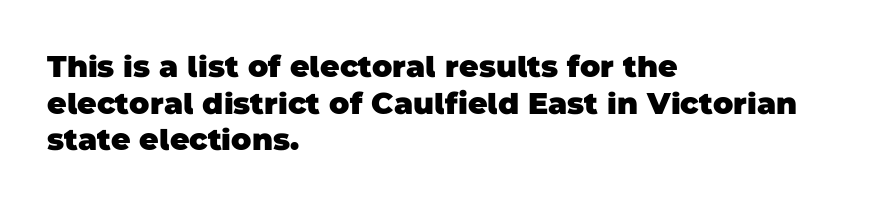
You can tell from the bare stems that sans-serif type was used. Here the designer chose a conventional face with non-uniform glyph widths. The space directly below the letters is spotless. This sample uses plain, unmodified letter spacing. Is the type bold? Yes — the strokes are clearly thick and heavy.
